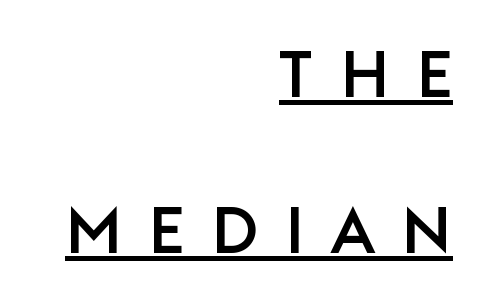
Q: Is the text italic (slanted)? A: No, it is upright.
Q: Is the typeface a serif or a sans-serif typeface? A: Sans-serif.
Q: Is the text underlined? A: Yes.
Q: How is the paragraph aligned? A: Right-aligned.
Q: Is the spacing between letters normal or unusually wide? A: Unusually wide.
Q: Is the spacing between lines tight, normal or loose? A: Loose.
Q: Width (condensed, normal, or wide)? A: Normal.
Q: Stroke contrast? A: Low.
Q: x-height? A: Large.
Q: Monospaced? A: No.
